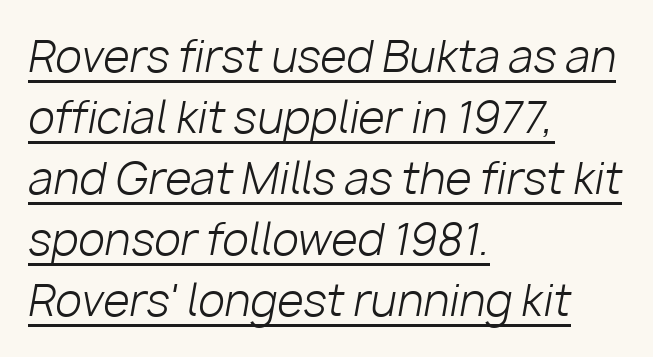
Letters have the restrained weight of plain body copy at most. Here the designer chose a conventional face with non-uniform glyph widths. The horizontal fit of the characters is conventional and even. The space between consecutive lines is moderate.
